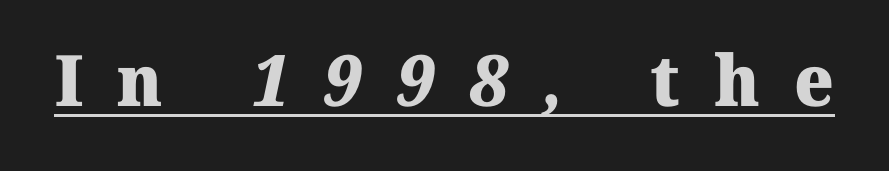
The image shows 71 px heavy serif type; set unusually wide letter spacing (+0.48 em), underlined; medium stroke contrast and a medium x-height.
